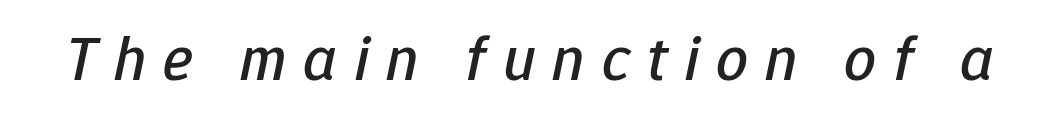
The image shows 63 px text type, italic (leaning right); set unusually wide letter spacing (+0.27 em), not underlined; low stroke contrast and a medium x-height.
